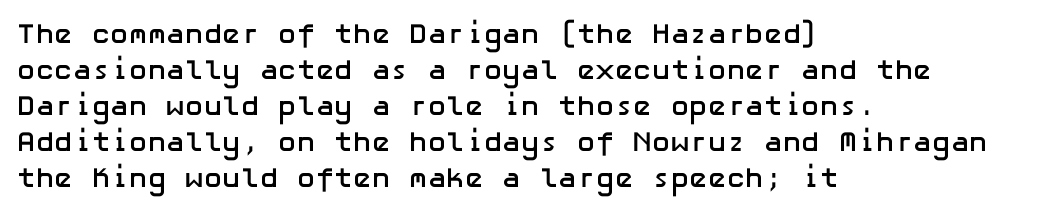
{"serif": "no", "italic": "no", "bold": "yes", "weight": "semibold", "width": "normal", "stroke_contrast": "low", "x_height": "medium", "underline": "no", "align": "left", "line_spacing": "normal", "line_spacing_ratio": 1.29, "letter_spacing": "normal", "letter_spacing_em": 0.0, "glyph_px": 28}
